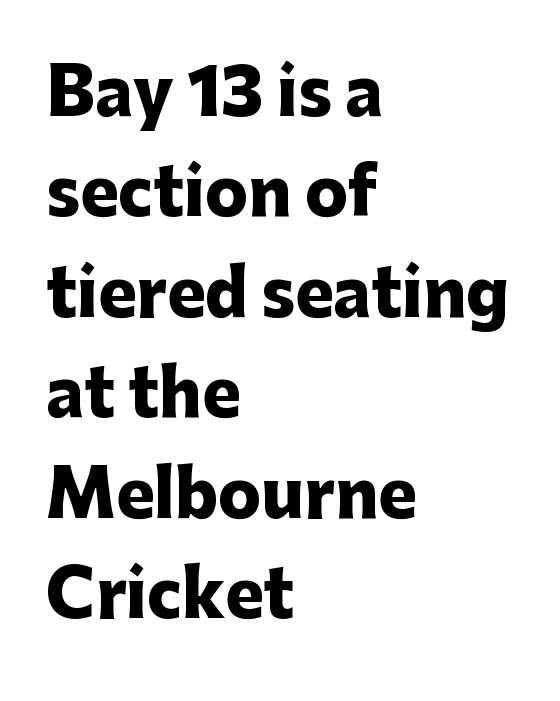
{"serif": "no", "italic": "no", "bold": "yes", "weight": "heavy", "width": "normal", "stroke_contrast": "low", "x_height": "medium", "monospaced": "no", "underline": "no", "align": "left", "line_spacing": "normal", "line_spacing_ratio": 1.57, "letter_spacing": "normal", "letter_spacing_em": 0.0, "glyph_px": 64}
